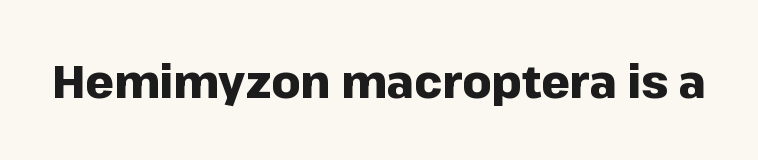
{"serif": "no", "italic": "no", "bold": "yes", "weight": "heavy", "width": "normal", "stroke_contrast": "low", "x_height": "medium", "monospaced": "no", "underline": "no", "letter_spacing": "normal", "letter_spacing_em": 0.0, "glyph_px": 45}
